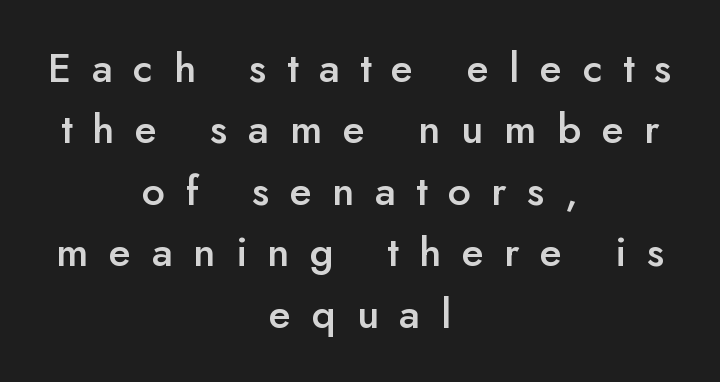
The image shows 41 px semibold sans-serif type, upright; set centered, normal line spacing (1.5x), unusually wide letter spacing (+0.5 em), not underlined; low stroke contrast and a small x-height.
